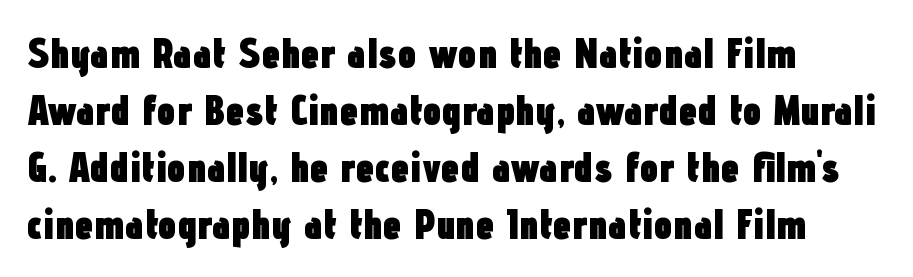
Q: Is the text bold? A: Yes.
Q: Is the text italic (slanted)? A: No, it is upright.
Q: Is the typeface a serif or a sans-serif typeface? A: Sans-serif.
Q: Is the text underlined? A: No.
Q: How is the paragraph aligned? A: Left-aligned.
Q: Is the spacing between letters normal or unusually wide? A: Normal.
Q: Is the spacing between lines tight, normal or loose? A: Normal.
Q: Width (condensed, normal, or wide)? A: Condensed.
Q: Stroke contrast? A: Low.
Q: x-height? A: Medium.
Q: Monospaced? A: No.
